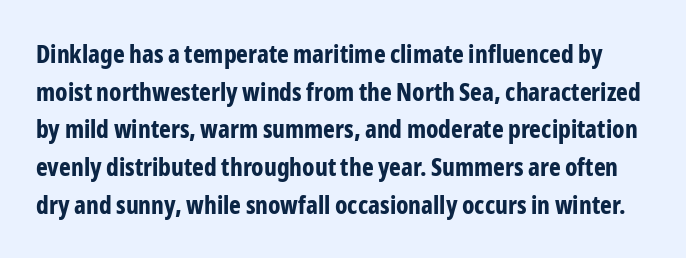
Q: Is the text bold? A: Yes.
Q: Is the text italic (slanted)? A: No, it is upright.
Q: Is the text underlined? A: No.
Q: Is the spacing between letters normal or unusually wide? A: Normal.
Q: Is the spacing between lines tight, normal or loose? A: Normal.
